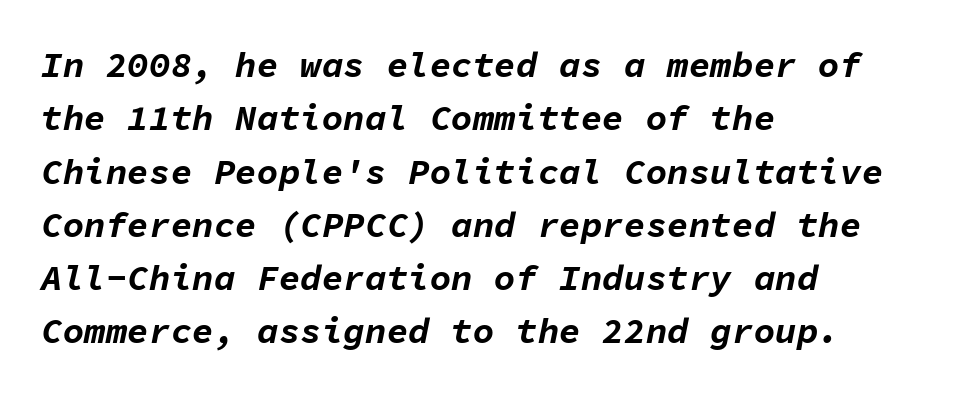
The image shows 36 px bold type, italic (leaning right), monospaced; set left-aligned, normal line spacing (1.48x), normal letter spacing, not underlined; low stroke contrast and a medium x-height.
